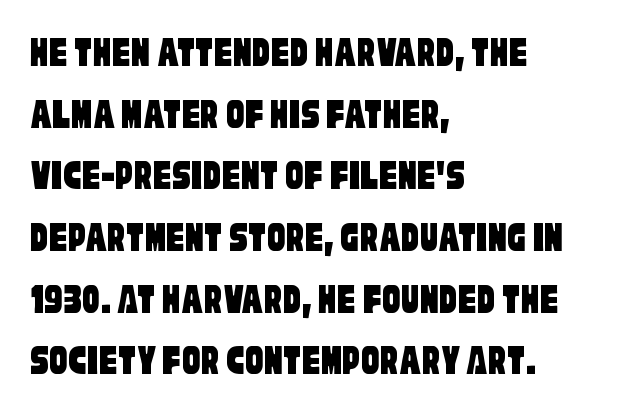
Decoration check: the copy has no underline. In terms of letterform style, serifs are entirely absent. This sample uses plain, unmodified letter spacing. The passage is arranged the way most books set body copy — flush left.
